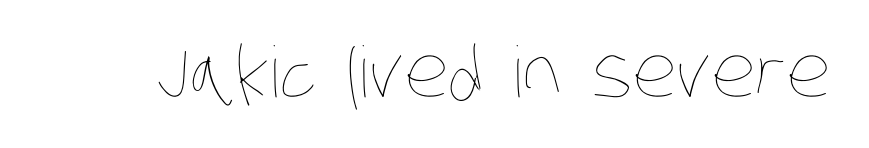
Descender tails drop into unmarked territory. Between one letter and the next there's only the usual sliver of space. The face looks like a standard text weight, possibly lighter. The face used here is proportionally spaced, like ordinary book or web type.
